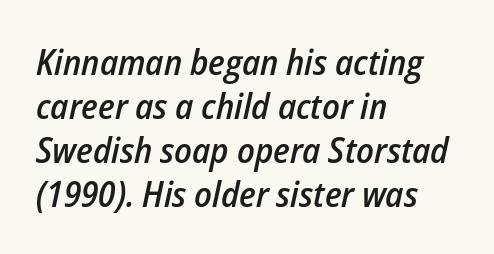
{"italic": "yes", "lean": "right", "slant_degrees": 12, "bold": "semi", "weight": "semibold", "width": "condensed", "stroke_contrast": "low", "x_height": "medium", "monospaced": "no", "underline": "no", "align": "left", "line_spacing_ratio": 1.22, "letter_spacing": "normal", "letter_spacing_em": 0.0, "glyph_px": 36}
